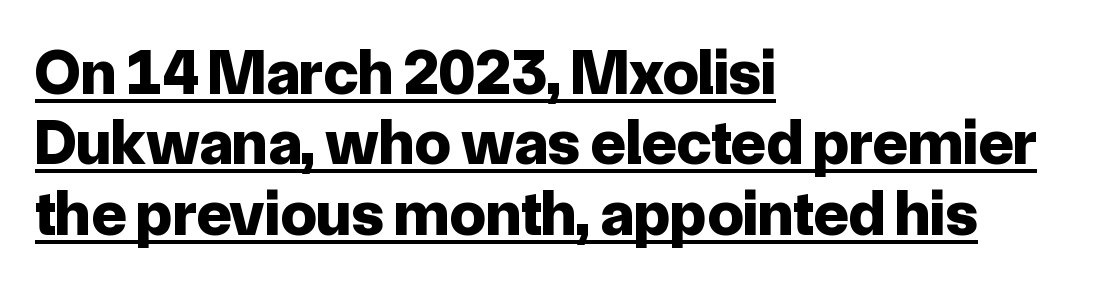
{"serif": "no", "italic": "no", "bold": "yes", "weight": "bold", "width": "normal", "stroke_contrast": "low", "x_height": "medium", "monospaced": "no", "underline": "yes", "align": "left", "line_spacing": "tight", "line_spacing_ratio": 1.1, "letter_spacing": "normal", "letter_spacing_em": 0.0, "glyph_px": 64}
